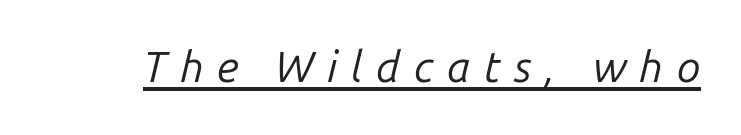
Q: Is the text bold? A: No.
Q: Is the text italic (slanted)? A: Yes, it leans right by about 14 degrees.
Q: Is the text underlined? A: Yes.
Q: Is the spacing between letters normal or unusually wide? A: Unusually wide.
Q: Width (condensed, normal, or wide)? A: Normal.
Q: Stroke contrast? A: Low.
Q: x-height? A: Medium.
Q: Monospaced? A: No.
